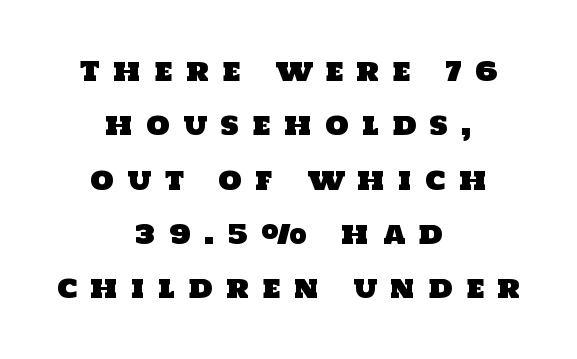
The image shows 27 px text type; set centered, loose line spacing (2.01x), unusually wide letter spacing (+0.49 em), not underlined.
